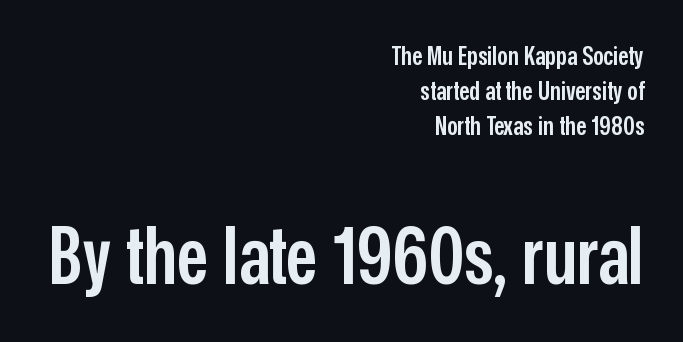
The image shows 79 px semibold, condensed sans-serif type, upright; set right-aligned, normal line spacing (1.34x), normal letter spacing, not underlined; the second (bottom) block is 3.04x larger; low stroke contrast and a medium x-height.
